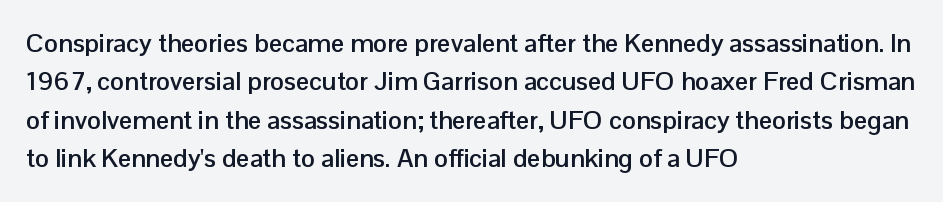
Q: Is the text bold? A: Yes.
Q: Is the text italic (slanted)? A: No, it is upright.
Q: Is the text underlined? A: No.
Q: How is the paragraph aligned? A: Left-aligned.
Q: Is the spacing between letters normal or unusually wide? A: Normal.
Q: Is the spacing between lines tight, normal or loose? A: Normal.
